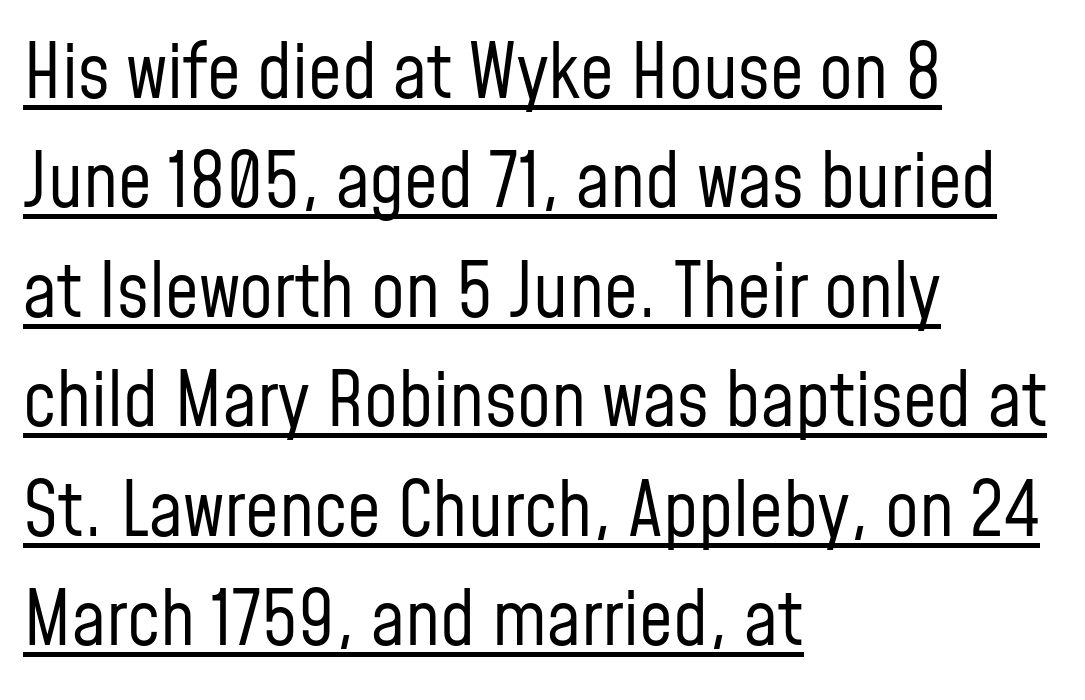
This is underlined copy, the kind a proofreader might mark for attention. Compared with a centered layout, this one pins lines to the left instead. A light-to-regular cut is what we see here. The characters display no serif detailing; their extremities are plain.
